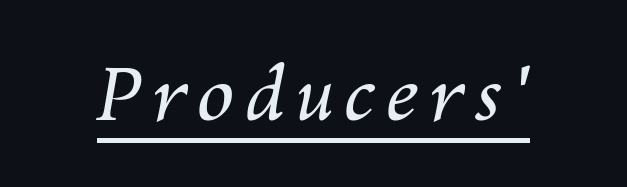
Decoration check: the copy is underlined. A typesetter would mark this as italic. No letter is thick-stroked: the sample isn't bold. These lines are rendered in a variable-pitch font.
